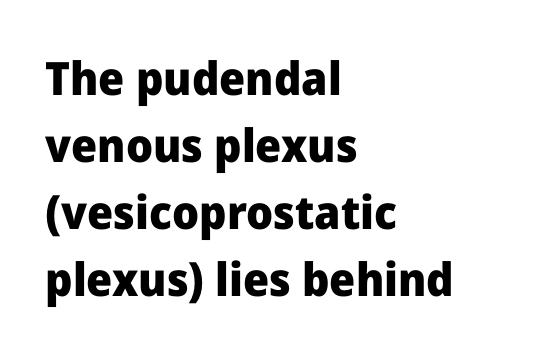
{"serif": "no", "italic": "no", "bold": "yes", "weight": "heavy", "width": "normal", "stroke_contrast": "low", "x_height": "medium", "monospaced": "no", "underline": "no", "align": "left", "line_spacing": "normal", "line_spacing_ratio": 1.46, "letter_spacing": "normal", "letter_spacing_em": 0.0, "glyph_px": 46}
